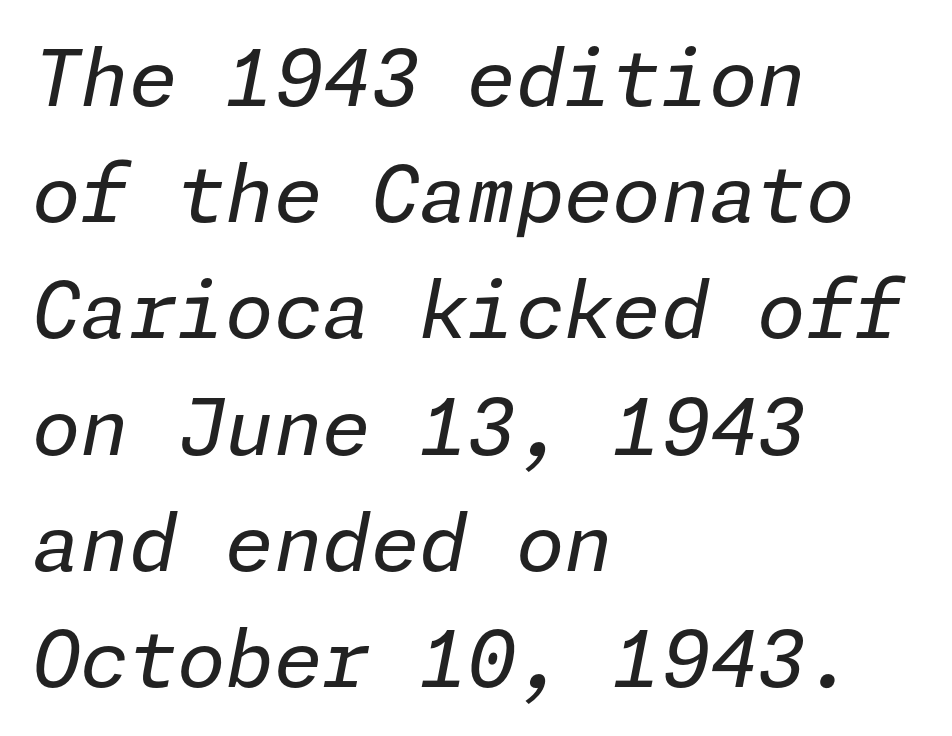
Q: Is the text bold? A: No.
Q: Is the text italic (slanted)? A: Yes, it leans right by about 11 degrees.
Q: Is the text underlined? A: No.
Q: How is the paragraph aligned? A: Left-aligned.
Q: Is the spacing between letters normal or unusually wide? A: Normal.
Q: Is the spacing between lines tight, normal or loose? A: Normal.
Q: Width (condensed, normal, or wide)? A: Normal.
Q: Stroke contrast? A: Low.
Q: x-height? A: Medium.
